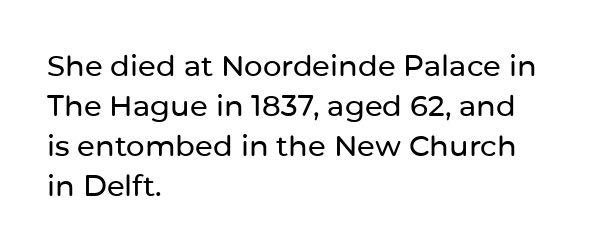
Descenders are the only things crossing below the line. The passage shown is typed in a proportional face where columns would drift. The horizontal fit of the characters is conventional and even. This rendering uses left alignment, leaving the right contour irregular. Regarding leading, the lines here are spaced in the standard way.
